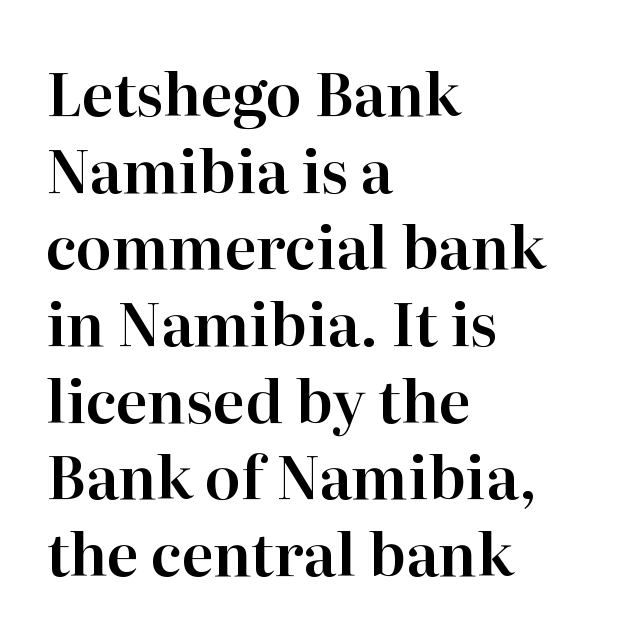
Q: Is the text italic (slanted)? A: No, it is upright.
Q: Is the typeface a serif or a sans-serif typeface? A: Serif.
Q: Is the text underlined? A: No.
Q: How is the paragraph aligned? A: Left-aligned.
Q: Is the spacing between letters normal or unusually wide? A: Normal.
Q: Is the spacing between lines tight, normal or loose? A: Normal.
Q: Width (condensed, normal, or wide)? A: Normal.
Q: Stroke contrast? A: High.
Q: x-height? A: Medium.
Q: Monospaced? A: No.
